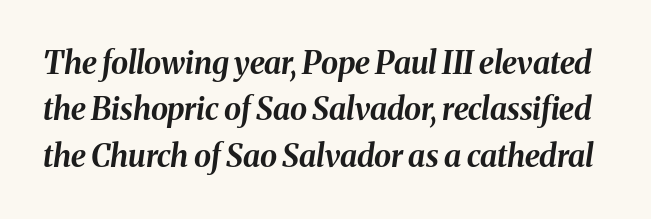
{"italic": "yes", "lean": "right", "slant_degrees": 8, "bold": "yes", "weight": "bold", "width": "normal", "stroke_contrast": "medium", "x_height": "medium", "monospaced": "no", "underline": "no", "line_spacing": "normal", "line_spacing_ratio": 1.5, "letter_spacing": "normal", "letter_spacing_em": 0.0, "glyph_px": 31}
